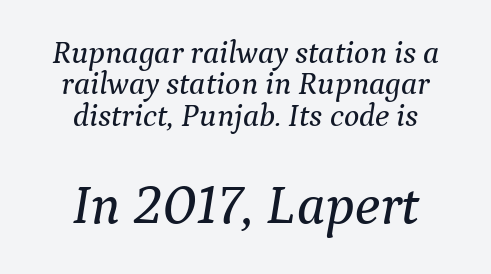
{"serif": "yes", "italic": "yes", "lean": "right", "slant_degrees": 9, "width": "normal", "stroke_contrast": "medium", "x_height": "medium", "monospaced": "no", "underline": "no", "align": "center", "line_spacing": "tight", "line_spacing_ratio": 0.98, "letter_spacing": "normal", "letter_spacing_em": 0.0, "larger_block": "second", "size_ratio": 1.75, "glyph_px": 56}
